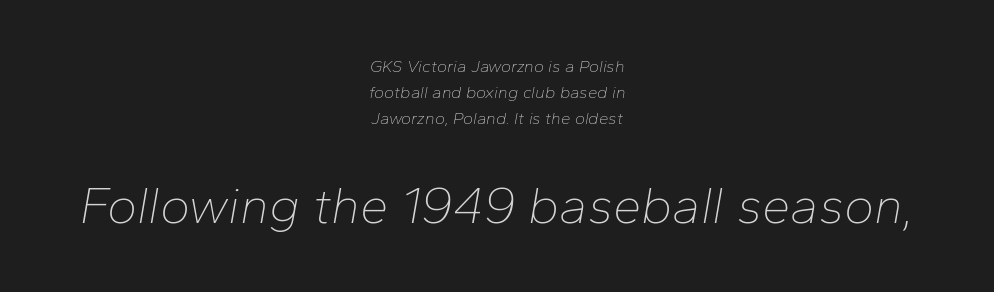
The image shows 51 px thin type, italic (leaning right); set centered, normal line spacing (1.54x), normal letter spacing, not underlined; the second (bottom) block is 3.0x larger; low stroke contrast and a medium x-height.
